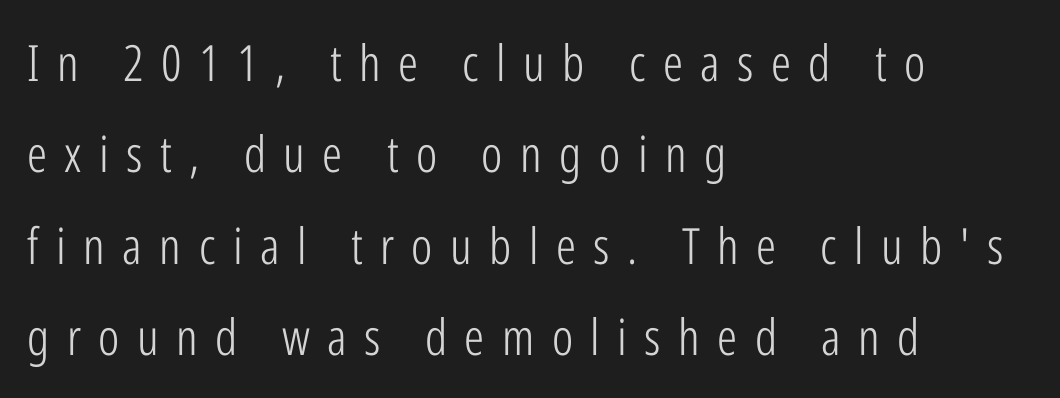
The image shows 50 px light, condensed sans-serif type, upright; set left-aligned, line spacing 1.83x, unusually wide letter spacing (+0.35 em), not underlined; low stroke contrast and a medium x-height.
